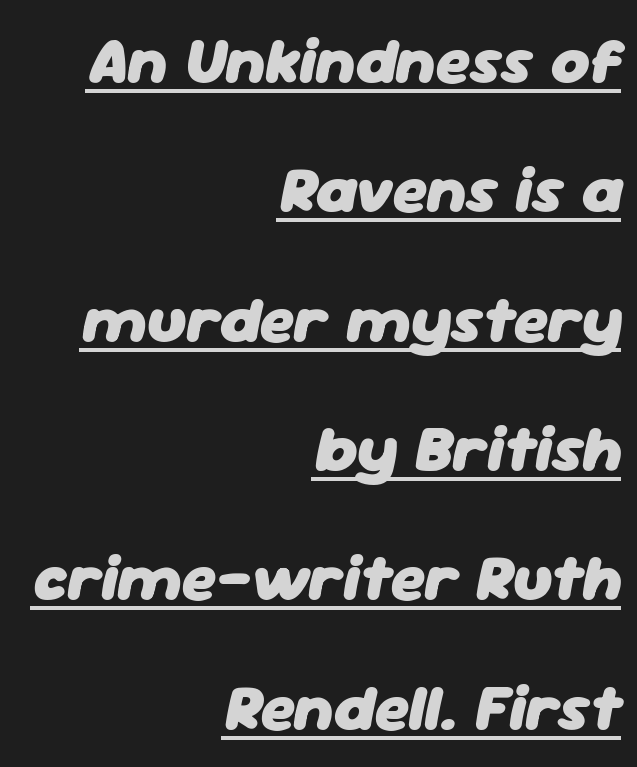
The type is set solid horizontally, with unmodified tracking. Every word sits above its own underline. Think of a printed novel: that variable character pitch is what you see here. If you measured baseline to baseline, you'd find a long distance. The ragged edge is on the left, which tells us the setting is flush right.
